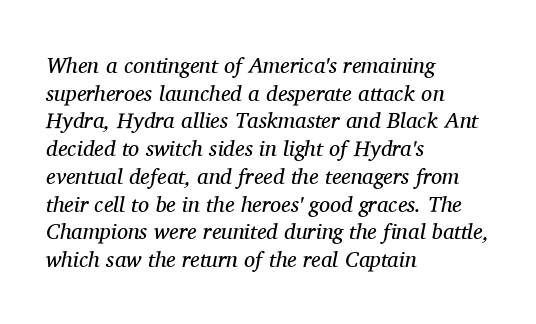
Q: Is the text bold? A: No.
Q: Is the text italic (slanted)? A: Yes, it leans right by about 11 degrees.
Q: Is the text underlined? A: No.
Q: How is the paragraph aligned? A: Left-aligned.
Q: Is the spacing between letters normal or unusually wide? A: Normal.
Q: Is the spacing between lines tight, normal or loose? A: Normal.
